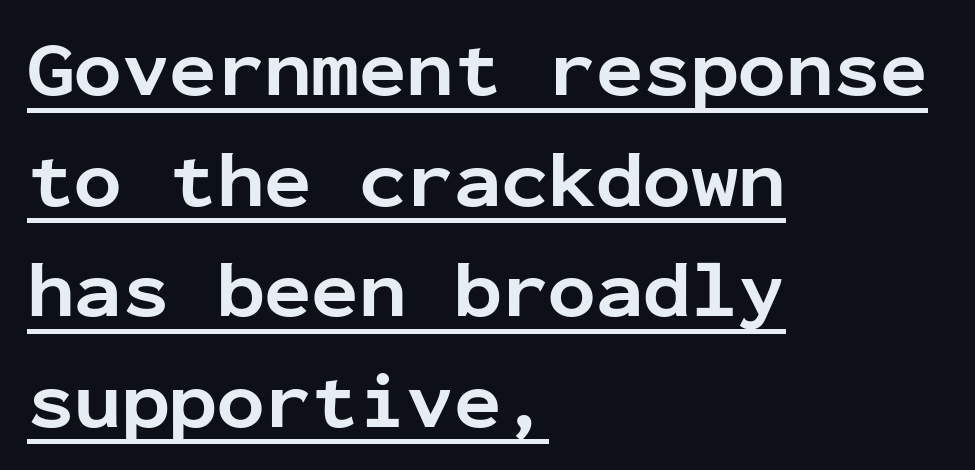
Q: Is the text bold? A: Yes.
Q: Is the text italic (slanted)? A: No, it is upright.
Q: Is the typeface a serif or a sans-serif typeface? A: Sans-serif.
Q: Is the text underlined? A: Yes.
Q: How is the paragraph aligned? A: Left-aligned.
Q: Is the spacing between letters normal or unusually wide? A: Normal.
Q: Is the spacing between lines tight, normal or loose? A: Normal.
Q: Width (condensed, normal, or wide)? A: Normal.
Q: Stroke contrast? A: Low.
Q: x-height? A: Medium.
Q: Monospaced? A: Yes.
